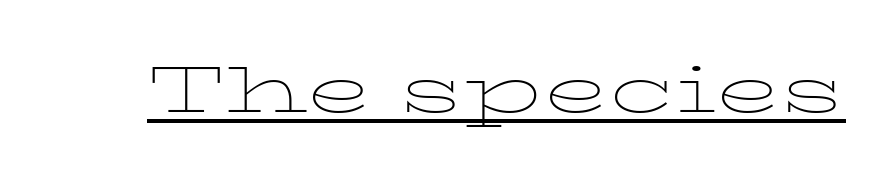
{"serif": "yes", "italic": "no", "bold": "no", "weight": "thin", "width": "wide", "stroke_contrast": "low", "x_height": "medium", "monospaced": "no", "underline": "yes", "letter_spacing": "normal", "letter_spacing_em": 0.0, "glyph_px": 66}
